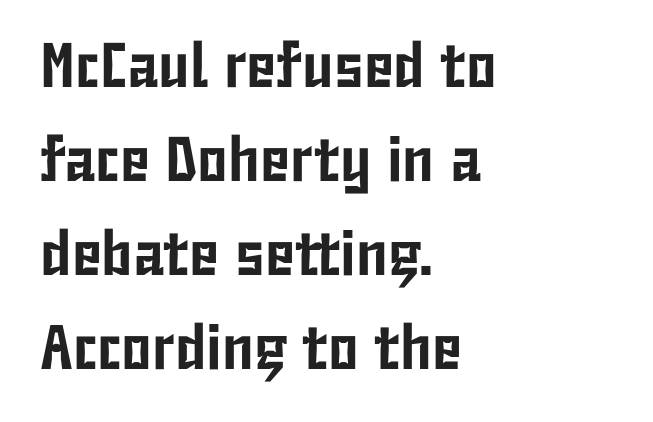
Unlike a traditional serif, this face leaves its strokes unadorned. Letters rest on an invisible, unmarked baseline. Notice how the stems are strictly vertical — no italics here. Every row of glyphs begins at an identical x-position on the left. Caption: standard tracking, unaltered.
